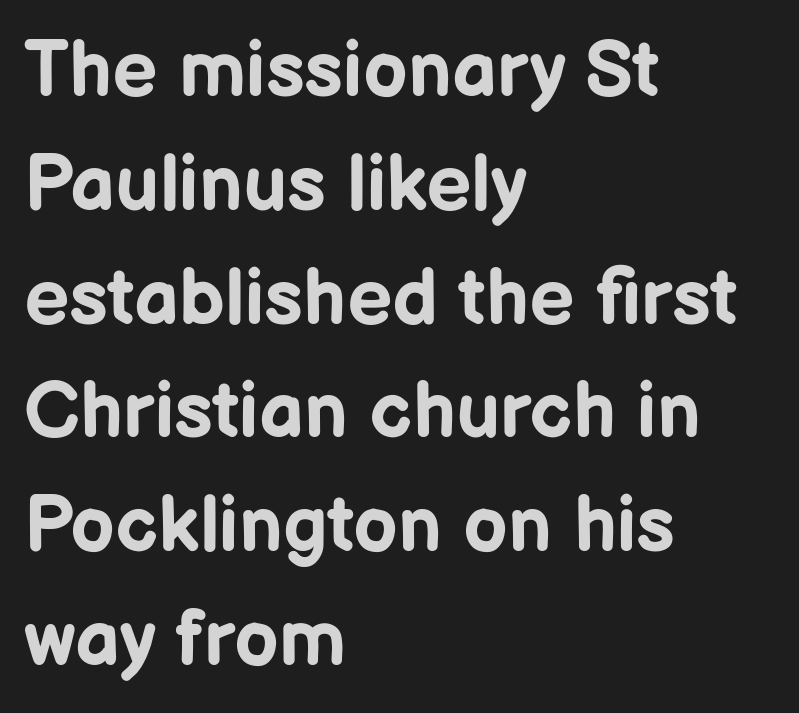
Horizontally, the lines are justified to the leading edge only. Italic: no, the glyphs are upright roman. Thick stems and heavy bowls — unmistakably bold. Spacing verdict: proportional, widths tailored to each character. Students, observe: this is what conventionally led text looks like. Lines of text with bare space underneath.
